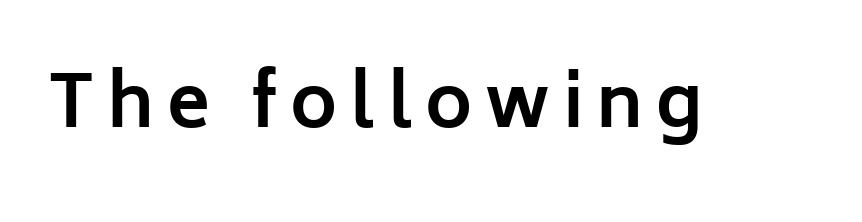
The image shows 71 px bold sans-serif type, upright; set not underlined; low stroke contrast and a medium x-height.
